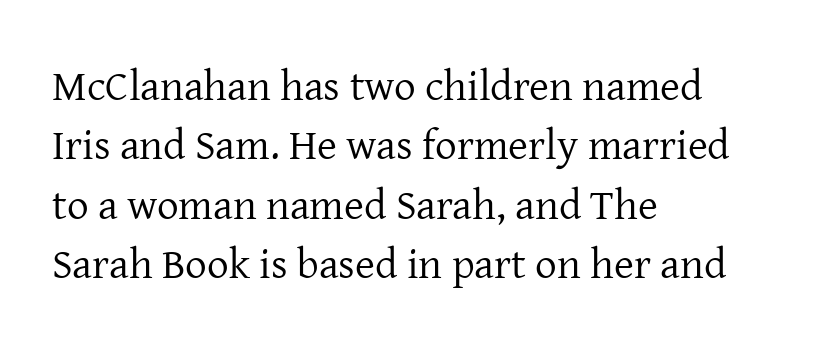
{"serif": "yes", "italic": "no", "bold": "no", "weight": "regular", "width": "normal", "stroke_contrast": "low", "x_height": "medium", "monospaced": "no", "underline": "no", "align": "left", "line_spacing": "normal", "line_spacing_ratio": 1.38, "letter_spacing": "normal", "letter_spacing_em": 0.0, "glyph_px": 43}
